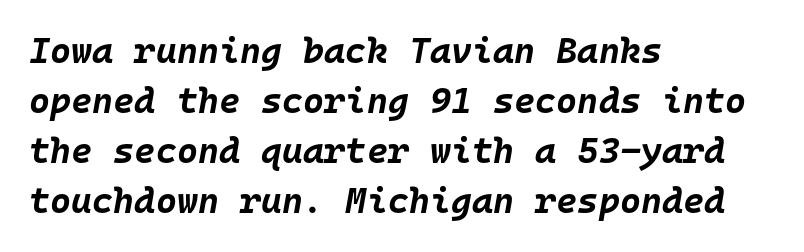
The image shows 36 px bold type, italic (leaning right), monospaced; set left-aligned, normal line spacing (1.39x), normal letter spacing, not underlined; low stroke contrast and a large x-height.
